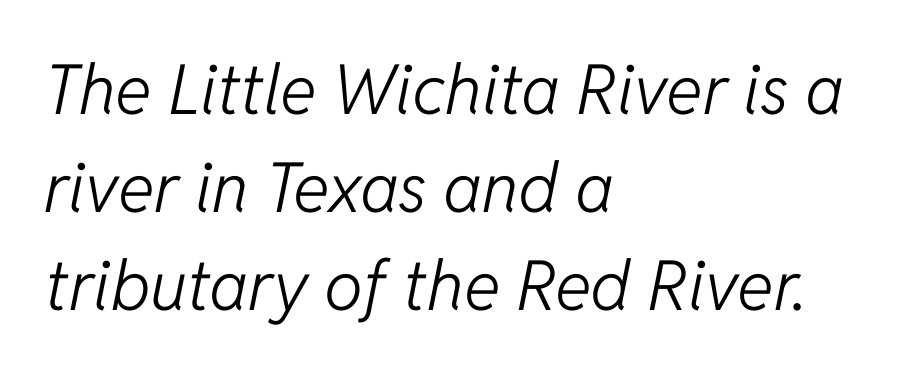
The image shows 69 px light type, italic (leaning right); set left-aligned, normal line spacing (1.42x), normal letter spacing, not underlined; low stroke contrast and a medium x-height.
